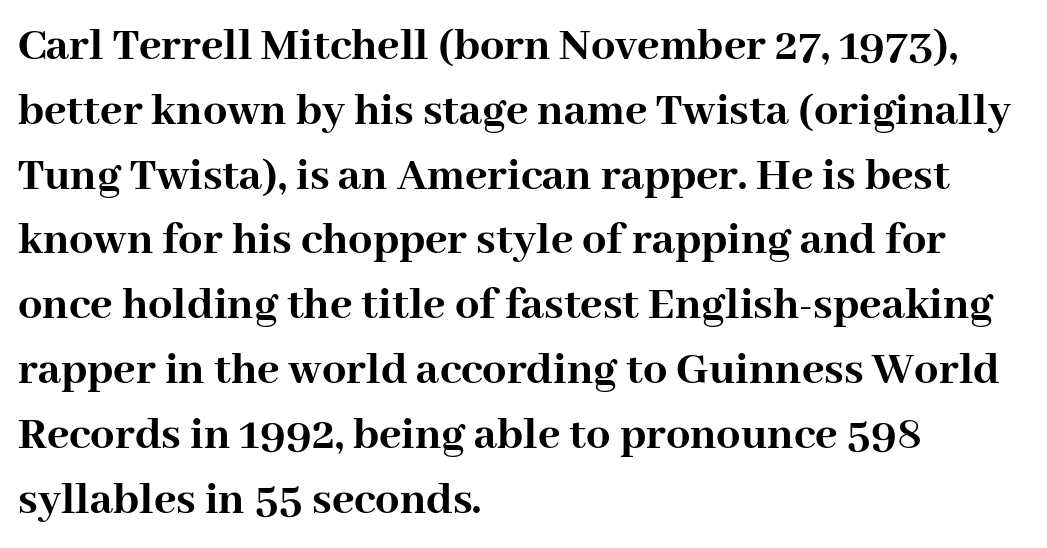
The glyphs have the mass of a bold cut. Is the block centered? No — it sits flush against the left margin. Just letters on the line, the space beneath them empty. Posture: straight, roman, zero tilt. Yep, those are serifs on the letters.
